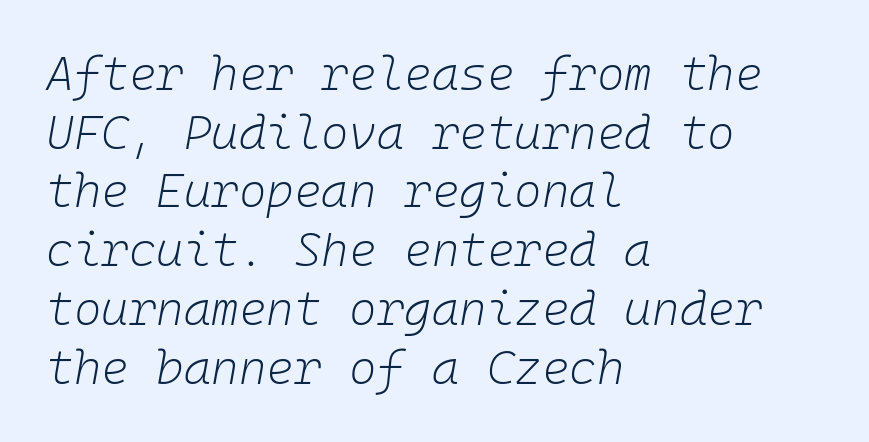
The paragraph has a hard left edge and a soft right edge. Rows of type keep a routine distance in the vertical direction. No chunkiness to these letters — they're not bold. Quick note: italic. Fixed-width glyphs throughout — classic coding-font behaviour. The area under the type is left untouched.
